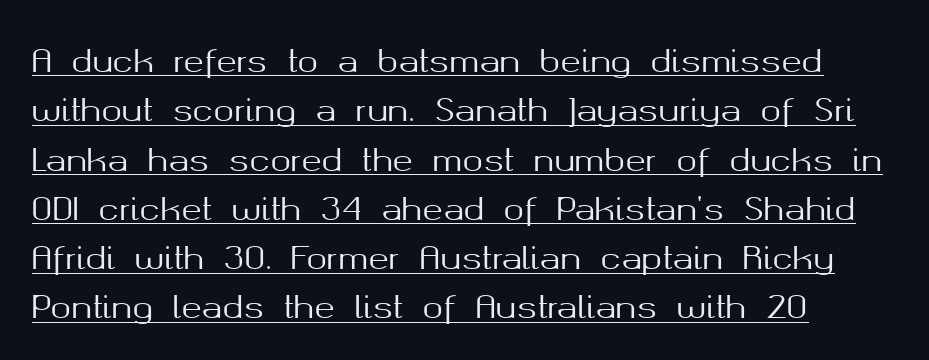
Q: Is the text italic (slanted)? A: No, it is upright.
Q: Is the typeface a serif or a sans-serif typeface? A: Sans-serif.
Q: Is the text underlined? A: Yes.
Q: How is the paragraph aligned? A: Left-aligned.
Q: Is the spacing between letters normal or unusually wide? A: Normal.
Q: Is the spacing between lines tight, normal or loose? A: Normal.
Q: Width (condensed, normal, or wide)? A: Normal.
Q: Stroke contrast? A: Medium.
Q: x-height? A: Medium.
Q: Monospaced? A: No.
